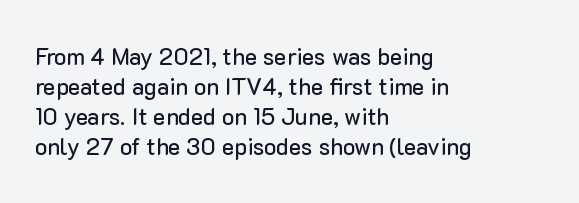
The rendering keeps characters at their native spacing. The string is rendered with underlining switched off. It's the straight-up-and-down kind of type. The paragraph has a hard left edge and a soft right edge. One glance says typical: line gaps are just what's usual.
